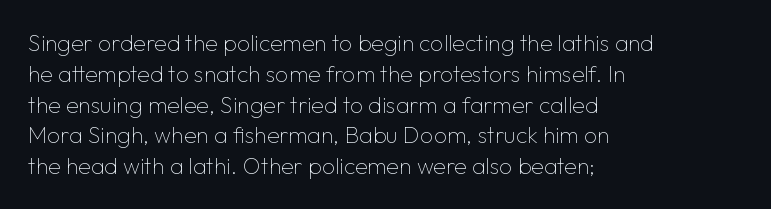
Q: Is the text bold? A: No.
Q: Is the text italic (slanted)? A: No, it is upright.
Q: Is the text underlined? A: No.
Q: How is the paragraph aligned? A: Left-aligned.
Q: Is the spacing between letters normal or unusually wide? A: Normal.
Q: Is the spacing between lines tight, normal or loose? A: Normal.
